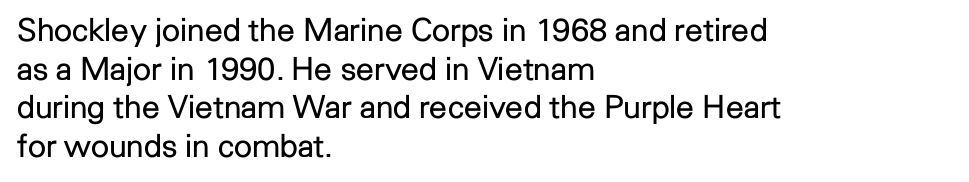
Q: Is the text bold? A: No.
Q: Is the text italic (slanted)? A: No, it is upright.
Q: Is the typeface a serif or a sans-serif typeface? A: Sans-serif.
Q: Is the text underlined? A: No.
Q: How is the paragraph aligned? A: Left-aligned.
Q: Is the spacing between letters normal or unusually wide? A: Normal.
Q: Width (condensed, normal, or wide)? A: Normal.
Q: Stroke contrast? A: Low.
Q: x-height? A: Medium.
Q: Monospaced? A: No.
